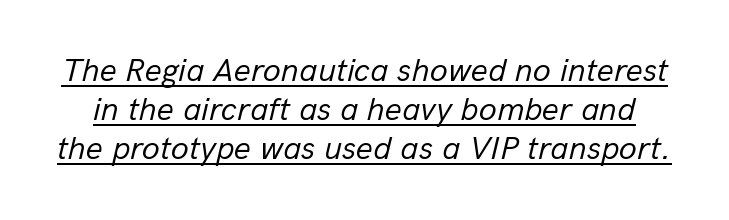
{"italic": "yes", "lean": "right", "slant_degrees": 13, "bold": "no", "weight": "regular", "width": "normal", "stroke_contrast": "low", "x_height": "medium", "monospaced": "no", "underline": "yes", "line_spacing_ratio": 1.18, "letter_spacing": "normal", "letter_spacing_em": 0.0, "glyph_px": 33}
